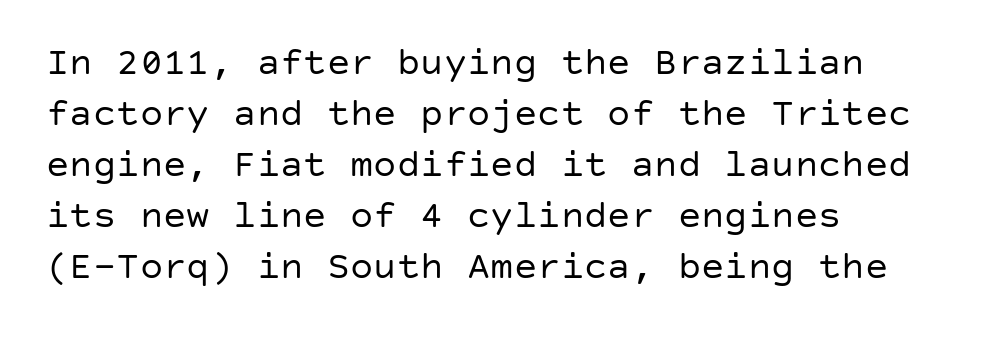
{"serif": "no", "italic": "no", "bold": "no", "weight": "regular", "width": "normal", "stroke_contrast": "low", "x_height": "large", "underline": "no", "align": "left", "line_spacing": "normal", "line_spacing_ratio": 1.31, "letter_spacing": "normal", "letter_spacing_em": 0.0, "glyph_px": 39}
